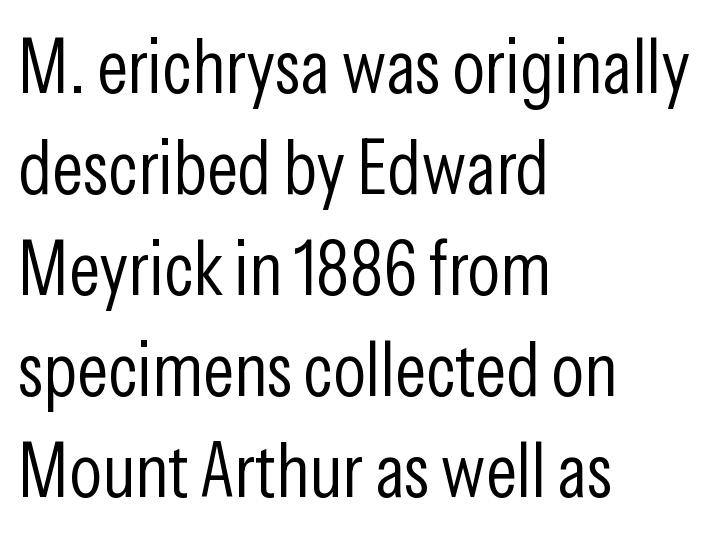
Q: Is the text bold? A: No.
Q: Is the text italic (slanted)? A: No, it is upright.
Q: Is the typeface a serif or a sans-serif typeface? A: Sans-serif.
Q: Is the text underlined? A: No.
Q: How is the paragraph aligned? A: Left-aligned.
Q: Is the spacing between letters normal or unusually wide? A: Normal.
Q: Is the spacing between lines tight, normal or loose? A: Normal.
Q: Width (condensed, normal, or wide)? A: Condensed.
Q: Stroke contrast? A: Low.
Q: x-height? A: Medium.
Q: Monospaced? A: No.
